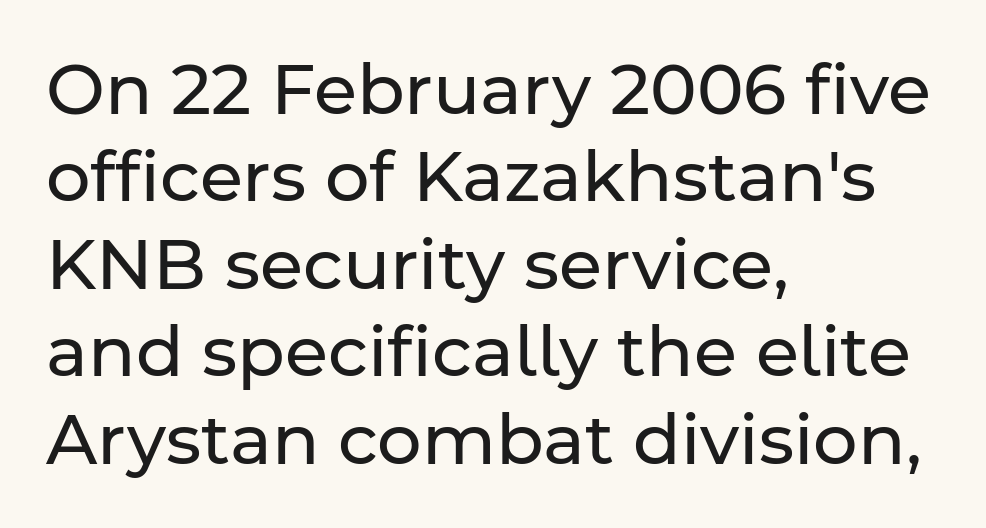
Q: Is the text bold? A: No.
Q: Is the text italic (slanted)? A: No, it is upright.
Q: Is the typeface a serif or a sans-serif typeface? A: Sans-serif.
Q: Is the text underlined? A: No.
Q: How is the paragraph aligned? A: Left-aligned.
Q: Is the spacing between letters normal or unusually wide? A: Normal.
Q: Is the spacing between lines tight, normal or loose? A: Normal.
Q: Width (condensed, normal, or wide)? A: Normal.
Q: Stroke contrast? A: Low.
Q: x-height? A: Medium.
Q: Monospaced? A: No.
